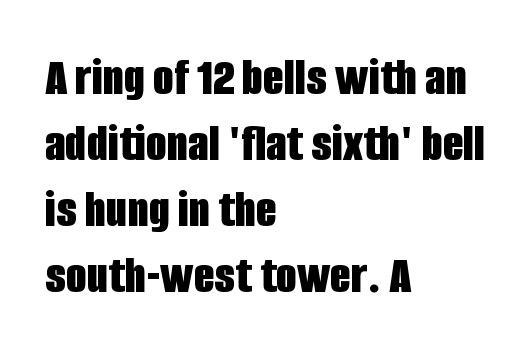
The image shows 54 px bold, condensed sans-serif type, upright; set left-aligned, line spacing 1.22x, normal letter spacing, not underlined; low stroke contrast and a large x-height.
